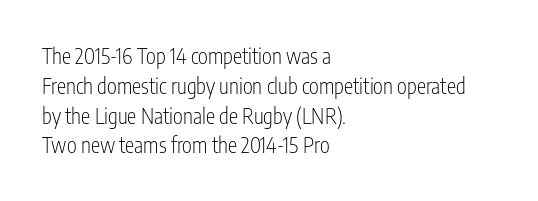
Q: Is the text bold? A: No.
Q: Is the text italic (slanted)? A: No, it is upright.
Q: Is the text underlined? A: No.
Q: How is the paragraph aligned? A: Left-aligned.
Q: Is the spacing between letters normal or unusually wide? A: Normal.
Q: Is the spacing between lines tight, normal or loose? A: Normal.
